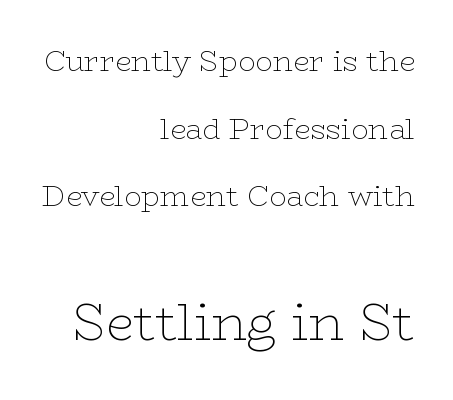
Q: Is the text bold? A: No.
Q: Is the text italic (slanted)? A: No, it is upright.
Q: Is the typeface a serif or a sans-serif typeface? A: Serif.
Q: Is the text underlined? A: No.
Q: How is the paragraph aligned? A: Right-aligned.
Q: Is the spacing between letters normal or unusually wide? A: Normal.
Q: Is the spacing between lines tight, normal or loose? A: Loose.
Q: Which block of text is set in a larger size, the first (top) or the second (bottom)? A: The second (bottom) one.
Q: Width (condensed, normal, or wide)? A: Wide.
Q: Stroke contrast? A: Low.
Q: x-height? A: Medium.
Q: Monospaced? A: No.
